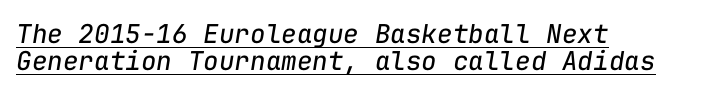
The image shows 26 px text type, italic (leaning right); set left-aligned, tight line spacing (1.04x), normal letter spacing, underlined.
